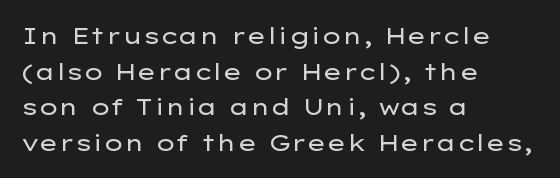
Baseline-to-baseline distance is the conventional proportion of letter height. The passage is arranged the way most books set body copy — flush left. The glyphs are unaccompanied by any horizontal stroke below them. The gaps between neighbouring characters are ordinary and unremarkable.
